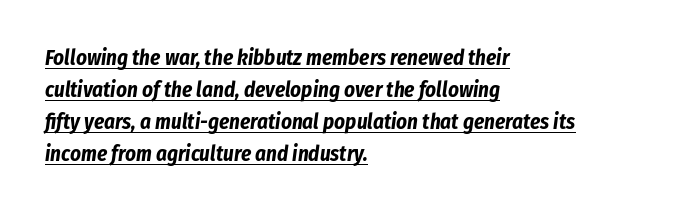
{"italic": "yes", "lean": "right", "slant_degrees": 8, "bold": "yes", "underline": "yes", "align": "left", "line_spacing": "normal", "line_spacing_ratio": 1.53, "letter_spacing": "normal", "letter_spacing_em": 0.0, "glyph_px": 21}
